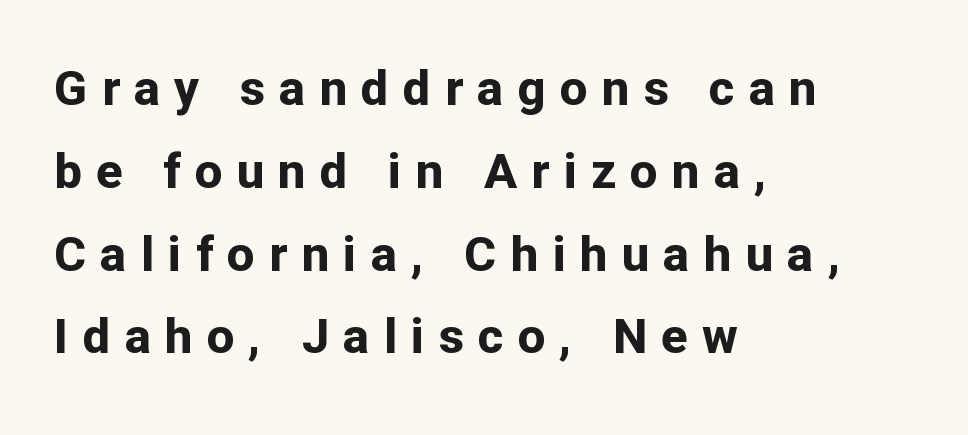
The image shows 49 px bold sans-serif type, upright; set left-aligned, normal line spacing (1.69x), unusually wide letter spacing (+0.29 em), not underlined; low stroke contrast and a medium x-height.
